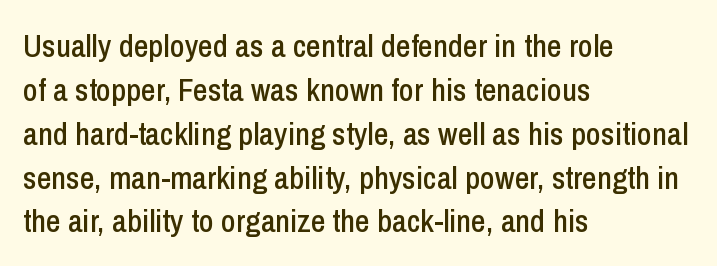
The image shows 32 px condensed sans-serif type, upright; set left-aligned, normal line spacing (1.37x), normal letter spacing, not underlined; low stroke contrast and a medium x-height.
